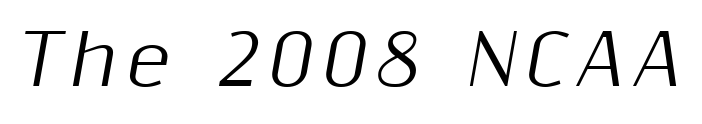
These lines were composed using italics. Check under the words: just untouched page. Is this a fixed-width face? No — the glyphs have proportional, varying widths.
